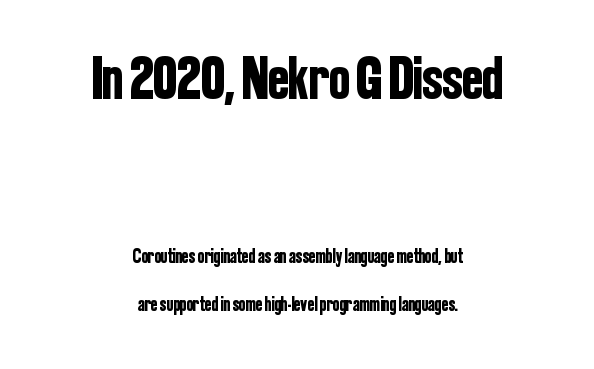
Q: Is the text italic (slanted)? A: No, it is upright.
Q: Is the typeface a serif or a sans-serif typeface? A: Sans-serif.
Q: Is the text underlined? A: No.
Q: How is the paragraph aligned? A: Centered.
Q: Is the spacing between letters normal or unusually wide? A: Normal.
Q: Is the spacing between lines tight, normal or loose? A: Loose.
Q: Which block of text is set in a larger size, the first (top) or the second (bottom)? A: The first (top) one.
Q: Width (condensed, normal, or wide)? A: Condensed.
Q: Stroke contrast? A: Low.
Q: x-height? A: Medium.
Q: Monospaced? A: No.
